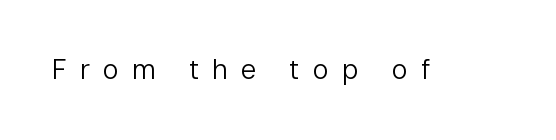
The image shows 27 px text type, upright; set unusually wide letter spacing (+0.48 em), not underlined.
